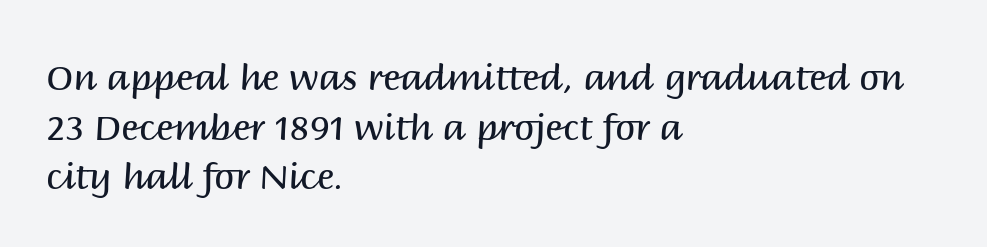
Q: Is the text bold? A: No.
Q: Is the text italic (slanted)? A: Yes.
Q: Is the typeface a serif or a sans-serif typeface? A: Sans-serif.
Q: Is the text underlined? A: No.
Q: How is the paragraph aligned? A: Left-aligned.
Q: Is the spacing between letters normal or unusually wide? A: Normal.
Q: Is the spacing between lines tight, normal or loose? A: Normal.
Q: Width (condensed, normal, or wide)? A: Normal.
Q: Stroke contrast? A: Medium.
Q: x-height? A: Large.
Q: Monospaced? A: No.
